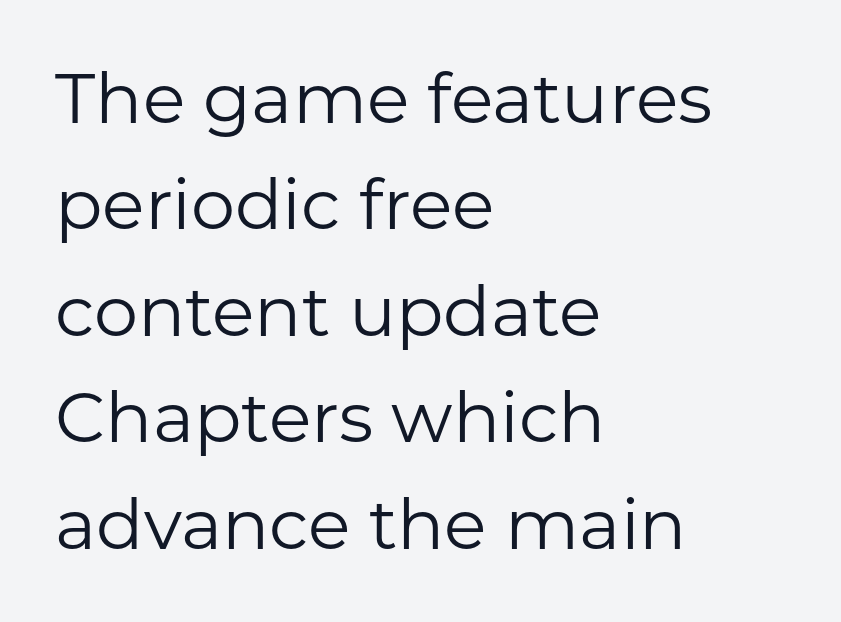
{"serif": "no", "italic": "no", "bold": "no", "weight": "regular", "width": "normal", "stroke_contrast": "low", "x_height": "medium", "monospaced": "no", "underline": "no", "align": "left", "line_spacing": "normal", "line_spacing_ratio": 1.52, "letter_spacing": "normal", "letter_spacing_em": 0.0, "glyph_px": 70}
